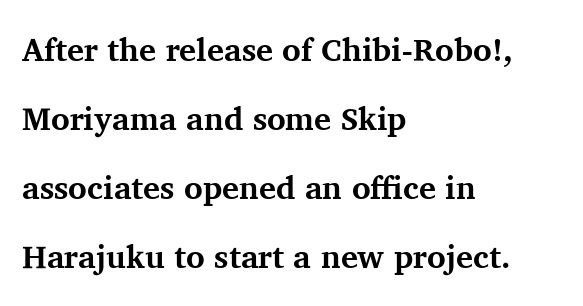
{"serif": "yes", "italic": "no", "bold": "yes", "weight": "bold", "width": "normal", "stroke_contrast": "medium", "x_height": "medium", "monospaced": "no", "underline": "no", "align": "left", "line_spacing": "loose", "line_spacing_ratio": 2.16, "letter_spacing": "normal", "letter_spacing_em": 0.0, "glyph_px": 32}
